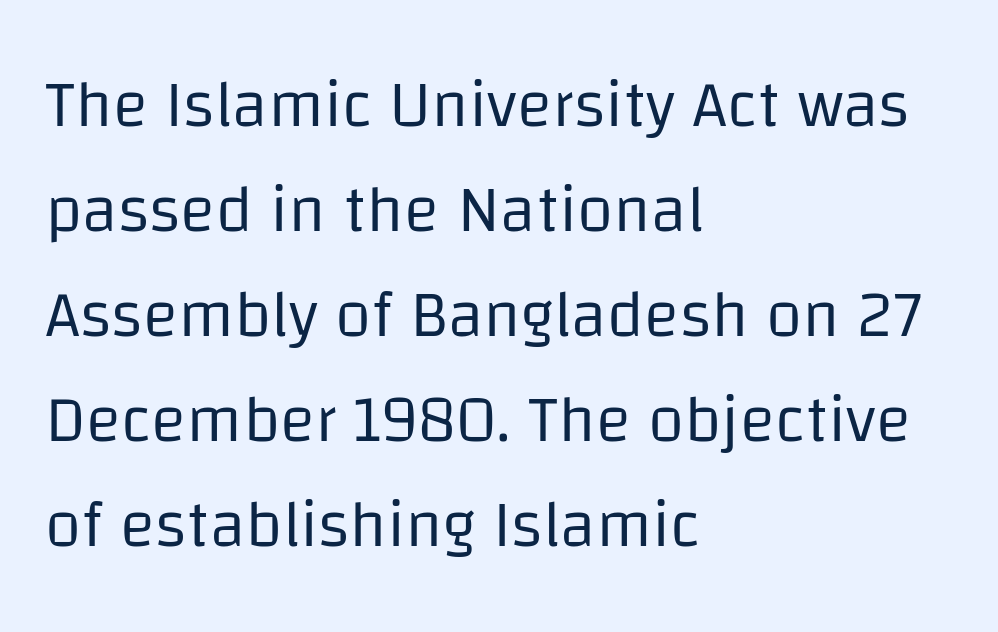
Q: Is the text bold? A: No.
Q: Is the text italic (slanted)? A: No, it is upright.
Q: Is the typeface a serif or a sans-serif typeface? A: Sans-serif.
Q: Is the text underlined? A: No.
Q: How is the paragraph aligned? A: Left-aligned.
Q: Is the spacing between letters normal or unusually wide? A: Normal.
Q: Is the spacing between lines tight, normal or loose? A: Normal.
Q: Width (condensed, normal, or wide)? A: Normal.
Q: Stroke contrast? A: Low.
Q: x-height? A: Large.
Q: Monospaced? A: No.
